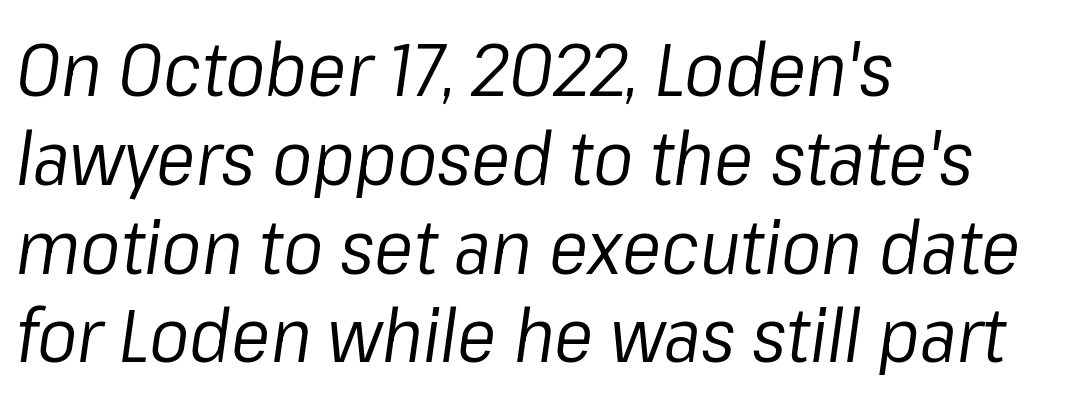
{"italic": "yes", "lean": "right", "slant_degrees": 8, "bold": "no", "weight": "regular", "width": "normal", "stroke_contrast": "low", "x_height": "medium", "monospaced": "no", "underline": "no", "align": "left", "line_spacing_ratio": 1.2, "letter_spacing": "normal", "letter_spacing_em": 0.0, "glyph_px": 74}
